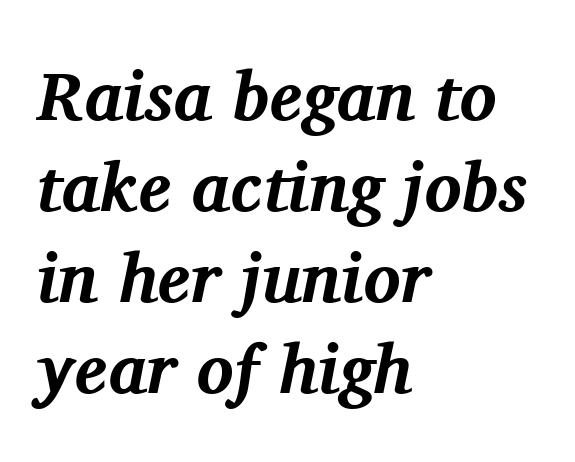
The image shows 69 px bold serif type, italic (leaning right); set left-aligned, normal line spacing (1.32x), normal letter spacing, not underlined; medium stroke contrast and a medium x-height.
